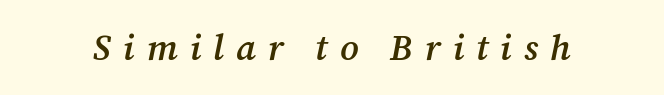
{"serif": "yes", "italic": "yes", "lean": "right", "slant_degrees": 12, "bold": "semi", "weight": "semibold", "width": "normal", "stroke_contrast": "medium", "x_height": "medium", "monospaced": "no", "underline": "no", "letter_spacing": "wide", "letter_spacing_em": 0.33, "glyph_px": 36}
